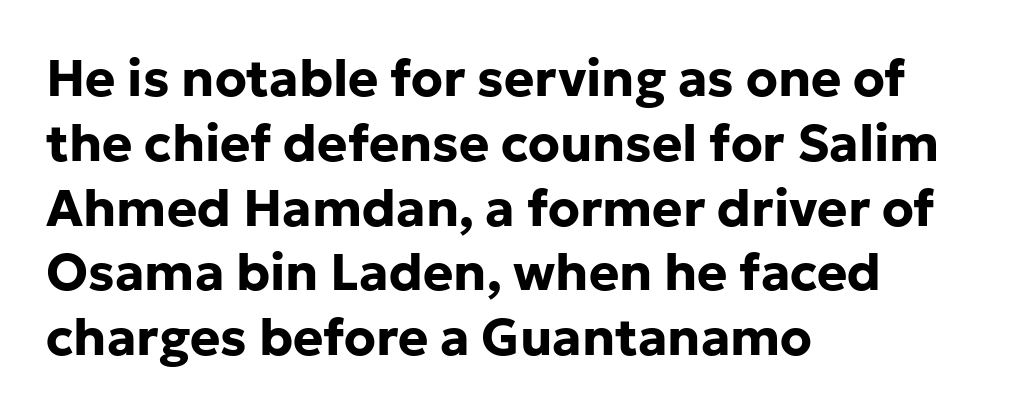
The image shows 51 px bold sans-serif type, upright; set left-aligned, normal line spacing (1.27x), normal letter spacing, not underlined; low stroke contrast and a medium x-height.
